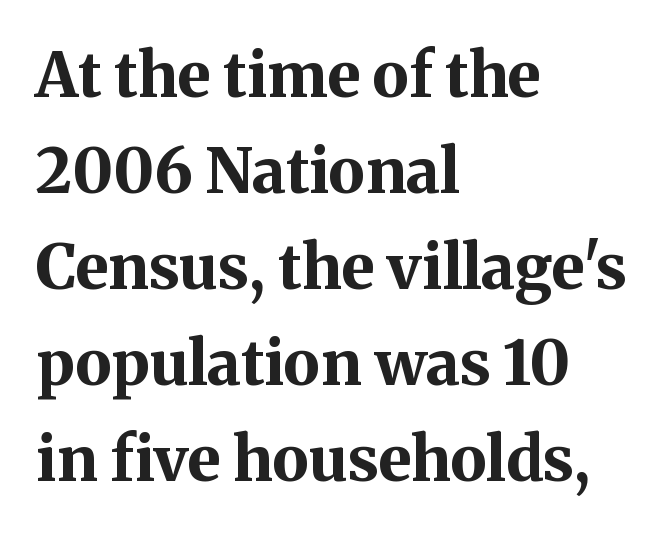
The image shows 62 px bold serif type, upright; set left-aligned, normal line spacing (1.55x), normal letter spacing, not underlined; medium stroke contrast and a medium x-height.
